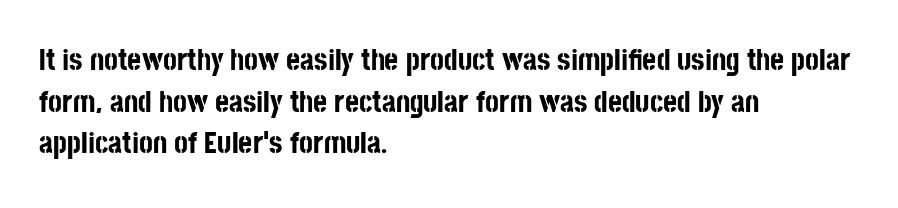
The image shows 30 px bold, condensed sans-serif type, upright; set left-aligned, normal line spacing (1.39x), normal letter spacing, not underlined; low stroke contrast and a large x-height.
